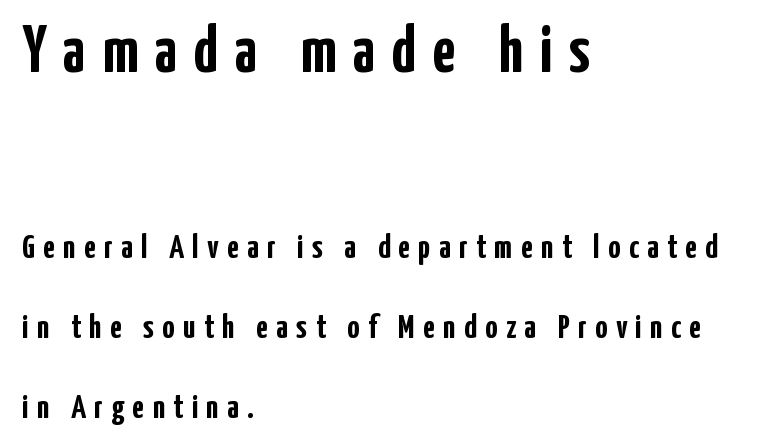
The image shows 67 px semibold, condensed sans-serif type, upright; set left-aligned, loose line spacing (2.35x), unusually wide letter spacing (+0.25 em), not underlined; the first (top) block is 1.97x larger; low stroke contrast and a medium x-height.
